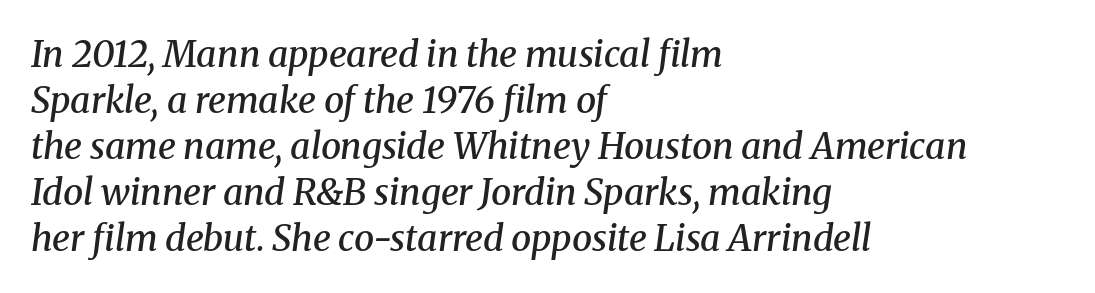
{"serif": "yes", "italic": "yes", "lean": "right", "slant_degrees": 8, "bold": "semi", "weight": "semibold", "width": "normal", "stroke_contrast": "medium", "x_height": "medium", "monospaced": "no", "underline": "no", "align": "left", "line_spacing": "normal", "line_spacing_ratio": 1.28, "letter_spacing": "normal", "letter_spacing_em": 0.0, "glyph_px": 36}
